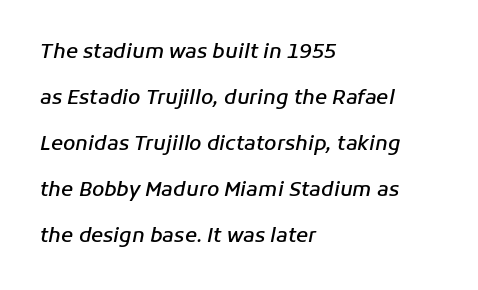
Q: Is the text bold? A: Semi-bold.
Q: Is the text italic (slanted)? A: Yes, it leans right by about 11 degrees.
Q: Is the text underlined? A: No.
Q: How is the paragraph aligned? A: Left-aligned.
Q: Is the spacing between letters normal or unusually wide? A: Normal.
Q: Is the spacing between lines tight, normal or loose? A: Loose.
